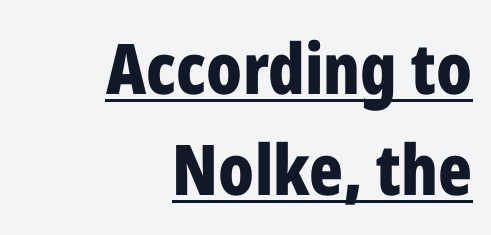
The image shows 70 px bold, condensed sans-serif type, upright; set right-aligned, normal line spacing (1.44x), normal letter spacing, underlined; low stroke contrast and a medium x-height.
